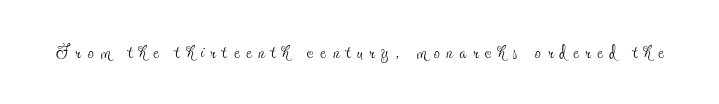
Tracking value appears strongly positive — letters spread wide. The typesetting does not lean heavy: it is not bold. The area under the type is left untouched.
